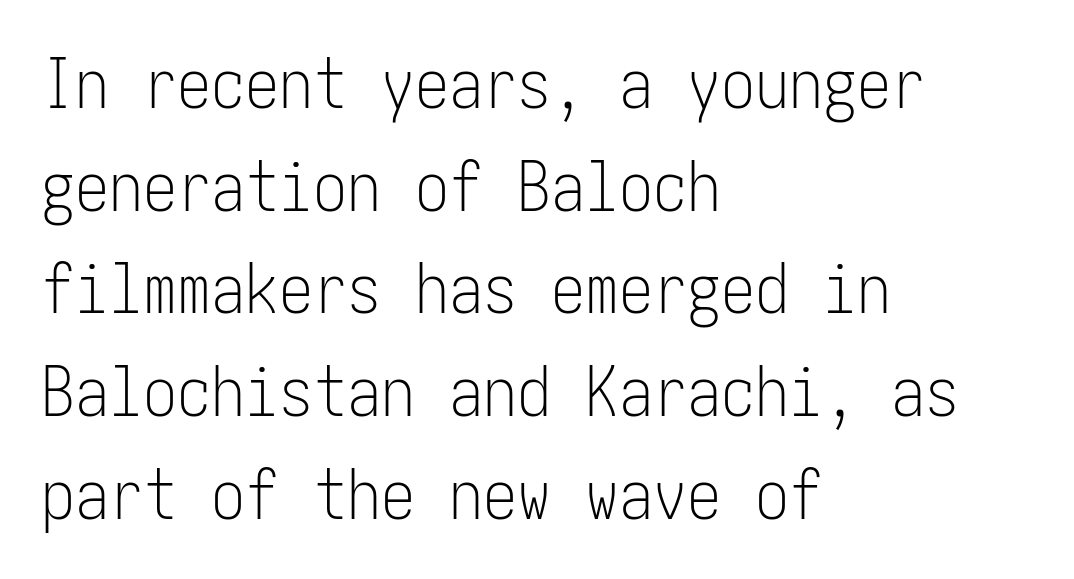
{"serif": "no", "italic": "no", "bold": "no", "weight": "light", "width": "condensed", "stroke_contrast": "low", "x_height": "medium", "underline": "no", "align": "left", "line_spacing": "normal", "line_spacing_ratio": 1.51, "letter_spacing": "normal", "letter_spacing_em": 0.0, "glyph_px": 68}
